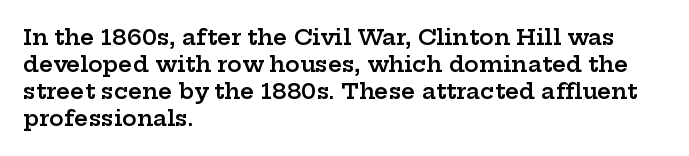
The image shows 22 px text type, upright; set left-aligned, line spacing 1.23x, normal letter spacing, not underlined.
